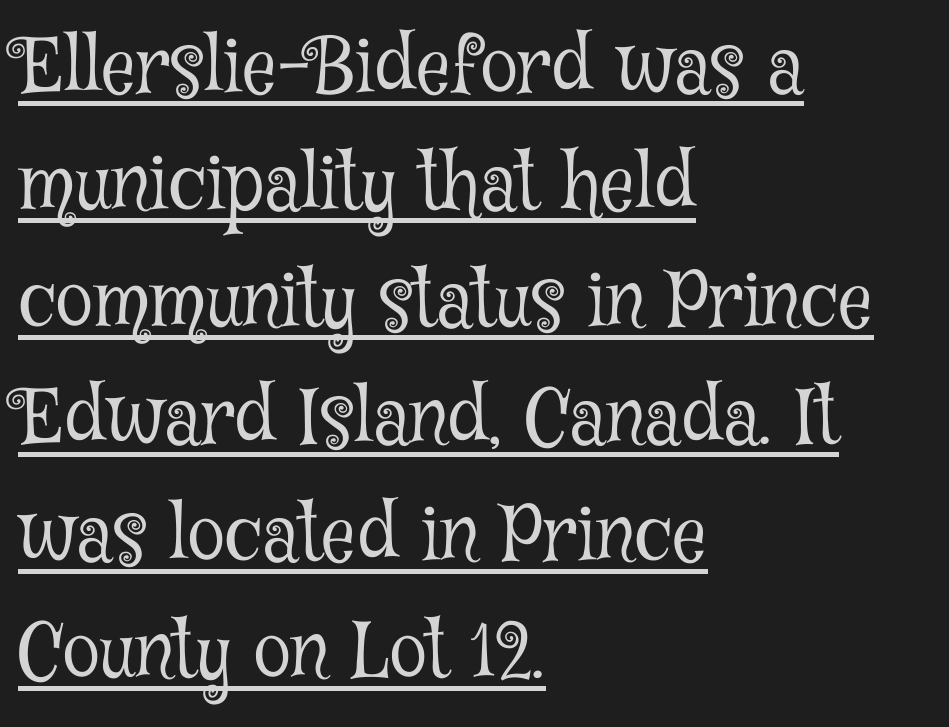
The image shows 76 px light, condensed serif type, upright; set left-aligned, normal line spacing (1.54x), normal letter spacing, underlined; low stroke contrast and a medium x-height.
